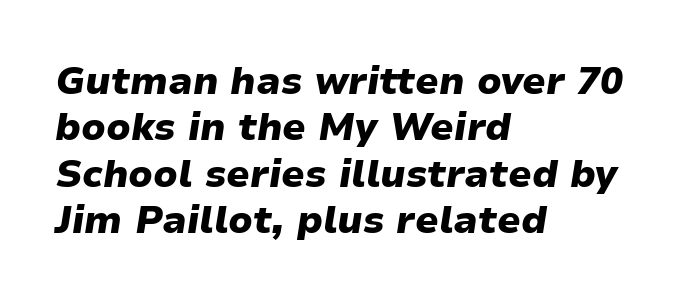
{"italic": "yes", "lean": "right", "slant_degrees": 9, "bold": "yes", "weight": "heavy", "width": "normal", "stroke_contrast": "low", "x_height": "medium", "monospaced": "no", "underline": "no", "align": "left", "line_spacing_ratio": 1.22, "letter_spacing": "normal", "letter_spacing_em": 0.0, "glyph_px": 38}
